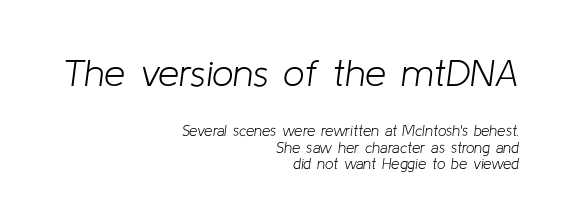
The image shows 38 px light type, italic (leaning right); set right-aligned, tight line spacing (1.1x), normal letter spacing, not underlined; the first (top) block is 2.53x larger; low stroke contrast and a medium x-height.
